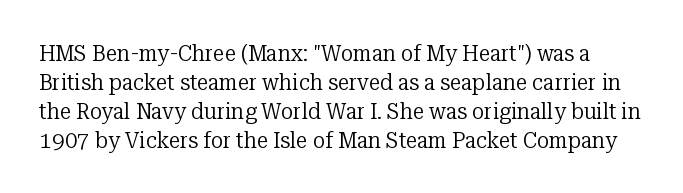
The image shows 23 px text type, upright; set normal line spacing (1.26x), normal letter spacing, not underlined.
